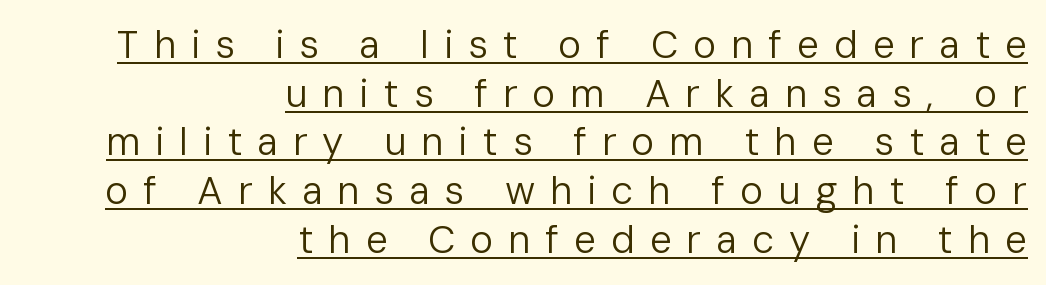
Q: Is the text bold? A: No.
Q: Is the text italic (slanted)? A: No, it is upright.
Q: Is the typeface a serif or a sans-serif typeface? A: Sans-serif.
Q: Is the text underlined? A: Yes.
Q: How is the paragraph aligned? A: Right-aligned.
Q: Is the spacing between letters normal or unusually wide? A: Unusually wide.
Q: Is the spacing between lines tight, normal or loose? A: Normal.
Q: Width (condensed, normal, or wide)? A: Normal.
Q: Stroke contrast? A: Low.
Q: x-height? A: Medium.
Q: Monospaced? A: No.
